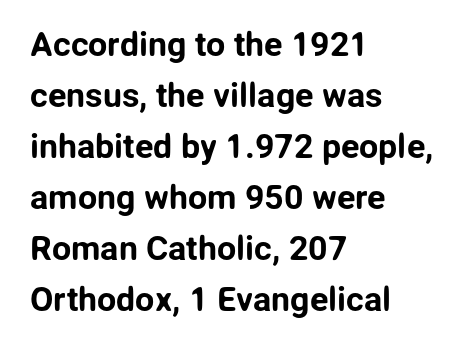
Here the glyphs are tracked normally, forming tight word shapes. Honestly, there is no underline to notice here at all. The typeface chosen for these lines omits serifs. Do the characters align in a grid? No, the font is proportional. Notice how the stems are strictly vertical — no italics here. Notice how descenders clear the ascenders below comfortably — that's standard leading.
